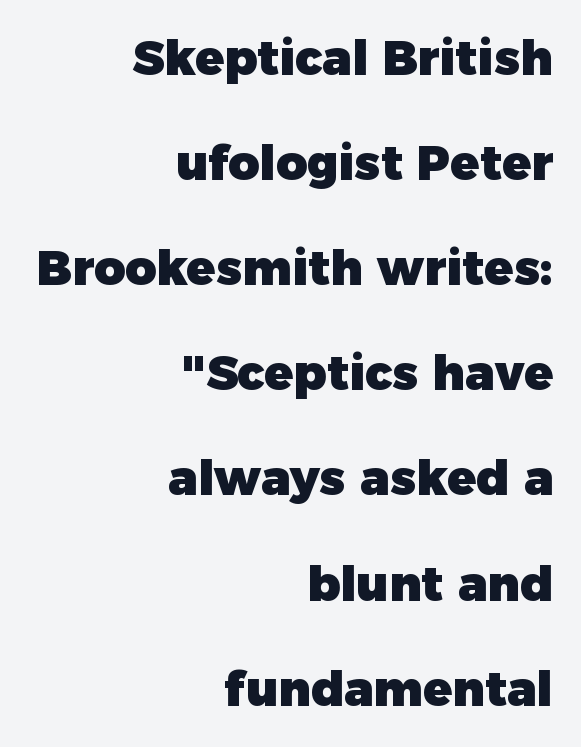
The image shows 48 px heavy sans-serif type, upright; set right-aligned, loose line spacing (2.19x), normal letter spacing, not underlined; low stroke contrast and a medium x-height.
